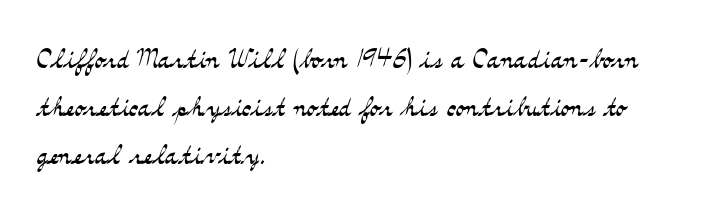
Q: Is the text bold? A: No.
Q: Is the text italic (slanted)? A: Yes.
Q: Is the typeface a serif or a sans-serif typeface? A: Serif.
Q: Is the text underlined? A: No.
Q: How is the paragraph aligned? A: Left-aligned.
Q: Is the spacing between letters normal or unusually wide? A: Normal.
Q: Is the spacing between lines tight, normal or loose? A: Normal.
Q: Width (condensed, normal, or wide)? A: Wide.
Q: Stroke contrast? A: Medium.
Q: x-height? A: Small.
Q: Monospaced? A: No.
